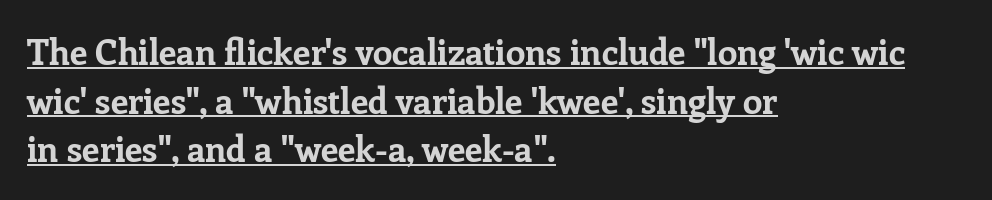
Q: Is the text bold? A: Yes.
Q: Is the text italic (slanted)? A: No, it is upright.
Q: Is the typeface a serif or a sans-serif typeface? A: Serif.
Q: Is the text underlined? A: Yes.
Q: How is the paragraph aligned? A: Left-aligned.
Q: Is the spacing between letters normal or unusually wide? A: Normal.
Q: Is the spacing between lines tight, normal or loose? A: Normal.
Q: Width (condensed, normal, or wide)? A: Normal.
Q: Stroke contrast? A: Low.
Q: x-height? A: Medium.
Q: Monospaced? A: No.
